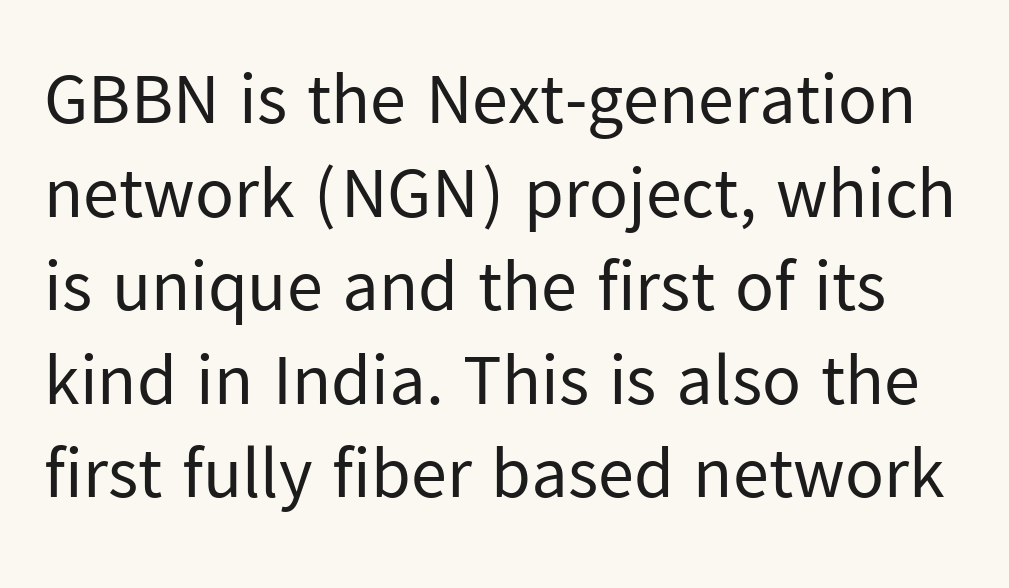
The image shows 72 px regular-weight sans-serif type, upright; set normal line spacing (1.3x), normal letter spacing, not underlined; low stroke contrast and a medium x-height.
